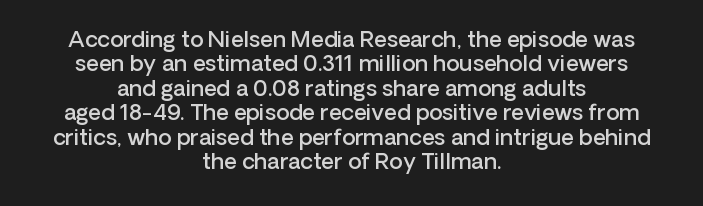
The image shows 22 px text type, upright; set centered, tight line spacing (1.11x), normal letter spacing, not underlined.
